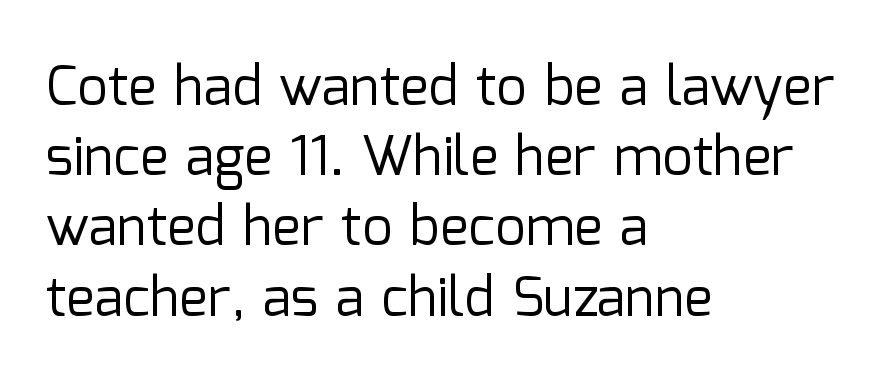
{"serif": "no", "italic": "no", "bold": "no", "weight": "regular", "width": "normal", "stroke_contrast": "low", "x_height": "medium", "monospaced": "no", "underline": "no", "align": "left", "line_spacing": "normal", "line_spacing_ratio": 1.3, "letter_spacing": "normal", "letter_spacing_em": 0.0, "glyph_px": 54}
